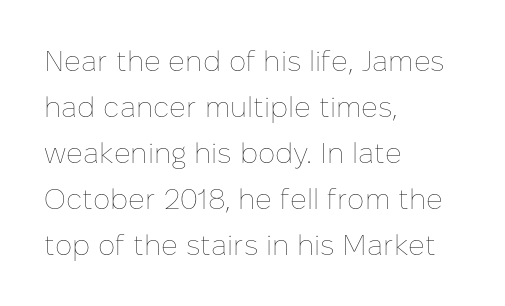
{"italic": "no", "bold": "no", "weight": "thin", "width": "normal", "stroke_contrast": "low", "x_height": "medium", "monospaced": "no", "underline": "no", "align": "left", "line_spacing": "normal", "line_spacing_ratio": 1.59, "letter_spacing": "normal", "letter_spacing_em": 0.0, "glyph_px": 29}
